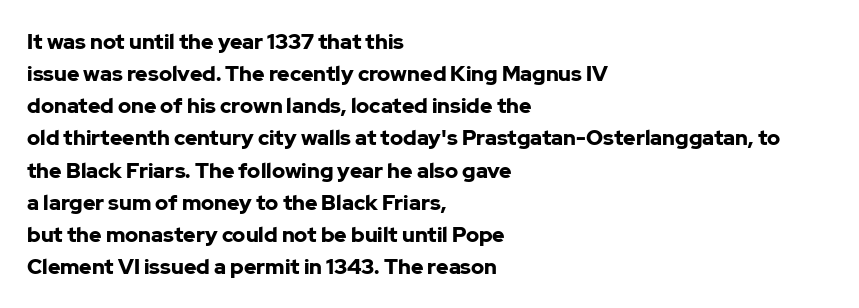
Tracking value appears to be zero — textbook default spacing. Is the type bold? Yes — the strokes are clearly thick and heavy. The block of text has a typical density, with ordinary space between rows. The rag falls on the right side of this text block. Words float on clear page, feet unadorned.
